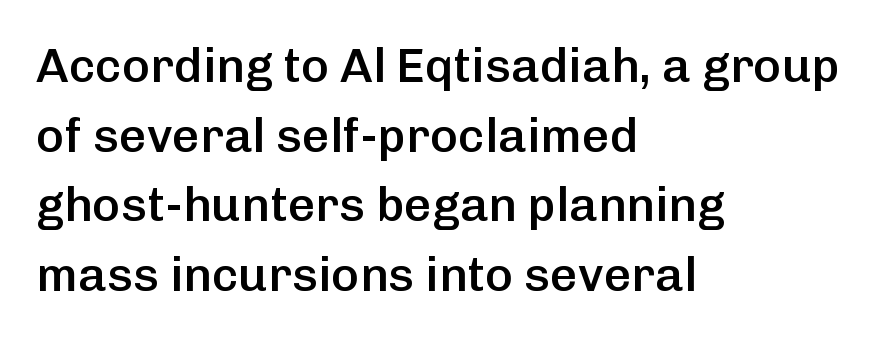
{"serif": "no", "italic": "no", "bold": "semi", "weight": "semibold", "width": "normal", "stroke_contrast": "low", "x_height": "medium", "monospaced": "no", "underline": "no", "align": "left", "line_spacing": "normal", "line_spacing_ratio": 1.45, "letter_spacing": "normal", "letter_spacing_em": 0.0, "glyph_px": 48}
